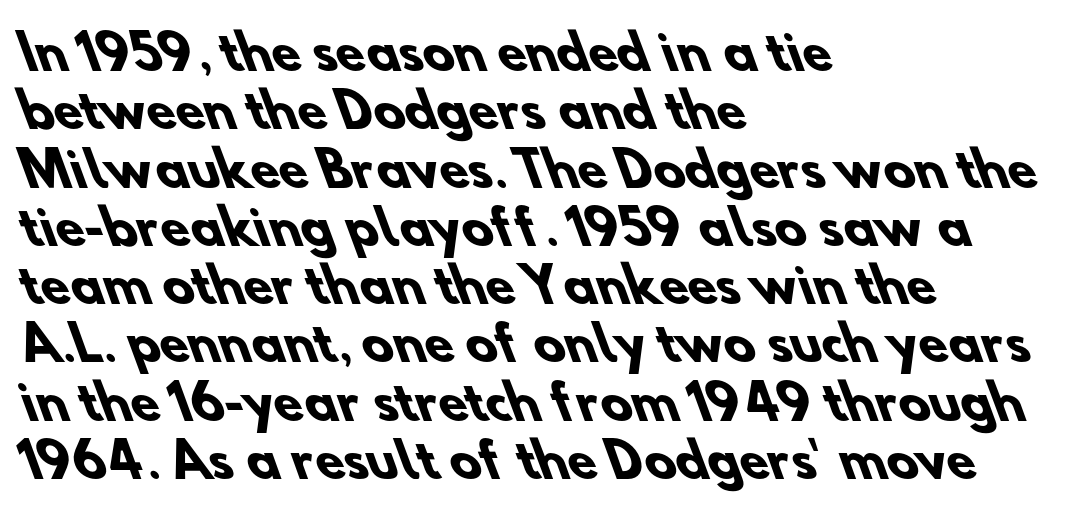
Q: Is the text bold? A: Yes.
Q: Is the typeface a serif or a sans-serif typeface? A: Sans-serif.
Q: Is the text underlined? A: No.
Q: How is the paragraph aligned? A: Left-aligned.
Q: Is the spacing between letters normal or unusually wide? A: Normal.
Q: Width (condensed, normal, or wide)? A: Normal.
Q: Stroke contrast? A: Low.
Q: x-height? A: Small.
Q: Monospaced? A: No.
